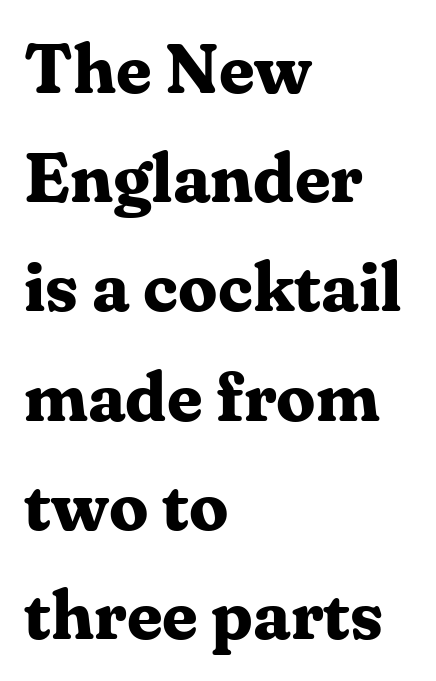
The image shows 70 px bold serif type, upright; set left-aligned, normal line spacing (1.56x), normal letter spacing, not underlined; medium stroke contrast and a medium x-height.
